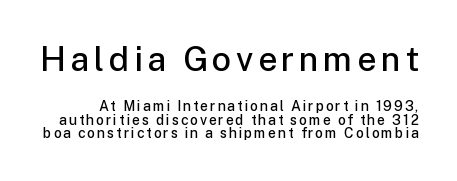
{"serif": "no", "italic": "no", "bold": "semi", "weight": "semibold", "width": "normal", "stroke_contrast": "low", "x_height": "medium", "monospaced": "no", "underline": "no", "line_spacing": "tight", "line_spacing_ratio": 0.95, "larger_block": "first", "size_ratio": 2.43, "glyph_px": 34}
